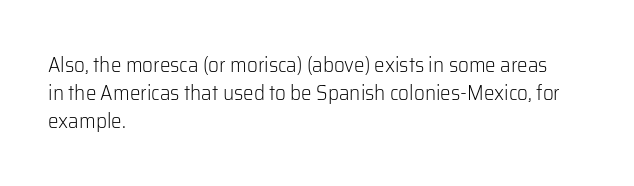
Q: Is the text bold? A: No.
Q: Is the text italic (slanted)? A: No, it is upright.
Q: Is the text underlined? A: No.
Q: How is the paragraph aligned? A: Left-aligned.
Q: Is the spacing between letters normal or unusually wide? A: Normal.
Q: Is the spacing between lines tight, normal or loose? A: Normal.
